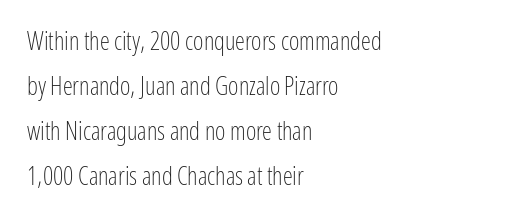
Q: Is the text bold? A: No.
Q: Is the text italic (slanted)? A: No, it is upright.
Q: Is the text underlined? A: No.
Q: How is the paragraph aligned? A: Left-aligned.
Q: Is the spacing between letters normal or unusually wide? A: Normal.
